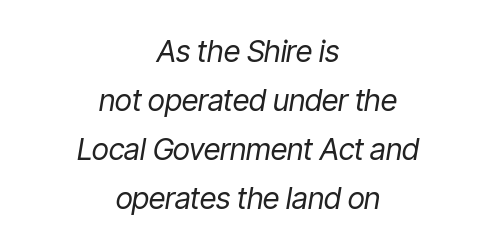
{"italic": "yes", "lean": "right", "slant_degrees": 9, "bold": "no", "weight": "regular", "width": "condensed", "stroke_contrast": "low", "x_height": "medium", "monospaced": "no", "underline": "no", "align": "center", "line_spacing": "normal", "line_spacing_ratio": 1.63, "letter_spacing": "normal", "letter_spacing_em": 0.0, "glyph_px": 30}
